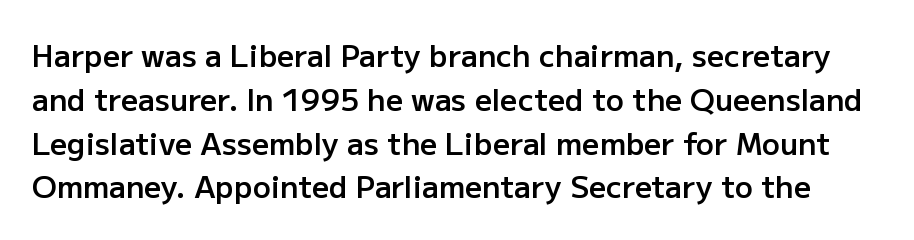
Q: Is the text bold? A: Semi-bold.
Q: Is the text italic (slanted)? A: No, it is upright.
Q: Is the typeface a serif or a sans-serif typeface? A: Sans-serif.
Q: Is the text underlined? A: No.
Q: Is the spacing between letters normal or unusually wide? A: Normal.
Q: Is the spacing between lines tight, normal or loose? A: Normal.
Q: Width (condensed, normal, or wide)? A: Normal.
Q: Stroke contrast? A: Low.
Q: x-height? A: Medium.
Q: Monospaced? A: No.
